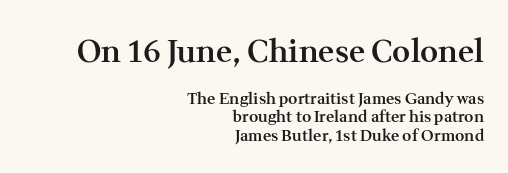
Q: Is the text bold? A: Semi-bold.
Q: Is the text italic (slanted)? A: No, it is upright.
Q: Is the typeface a serif or a sans-serif typeface? A: Serif.
Q: Is the text underlined? A: No.
Q: How is the paragraph aligned? A: Right-aligned.
Q: Is the spacing between letters normal or unusually wide? A: Normal.
Q: Is the spacing between lines tight, normal or loose? A: Tight.
Q: Which block of text is set in a larger size, the first (top) or the second (bottom)? A: The first (top) one.
Q: Width (condensed, normal, or wide)? A: Normal.
Q: Stroke contrast? A: Medium.
Q: x-height? A: Medium.
Q: Monospaced? A: No.
